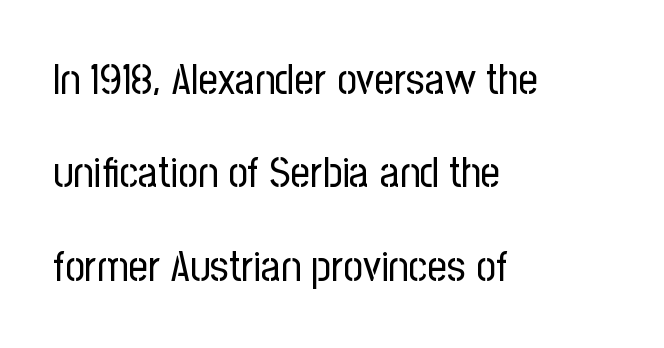
The image shows 43 px regular-weight, condensed sans-serif type, upright; set left-aligned, loose line spacing (2.17x), normal letter spacing, not underlined; low stroke contrast and a medium x-height.
